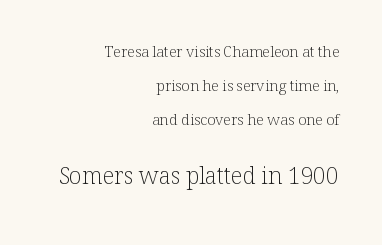
{"italic": "no", "bold": "no", "underline": "no", "align": "right", "line_spacing": "loose", "line_spacing_ratio": 2.26, "letter_spacing": "normal", "letter_spacing_em": 0.0, "larger_block": "second", "size_ratio": 1.53, "glyph_px": 23}
